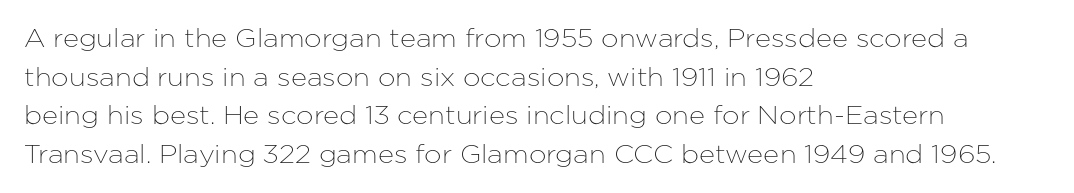
The image shows 25 px text type, upright; set left-aligned, normal line spacing (1.55x), normal letter spacing, not underlined.
